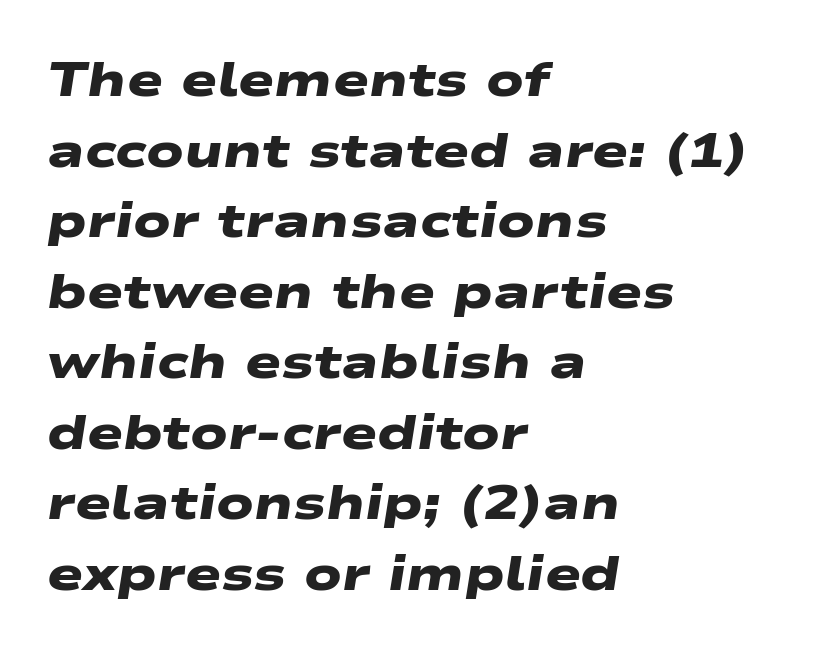
{"serif": "no", "bold": "yes", "weight": "heavy", "width": "wide", "stroke_contrast": "low", "x_height": "medium", "monospaced": "no", "underline": "no", "align": "left", "line_spacing": "normal", "line_spacing_ratio": 1.47, "letter_spacing": "normal", "letter_spacing_em": 0.0, "glyph_px": 48}
